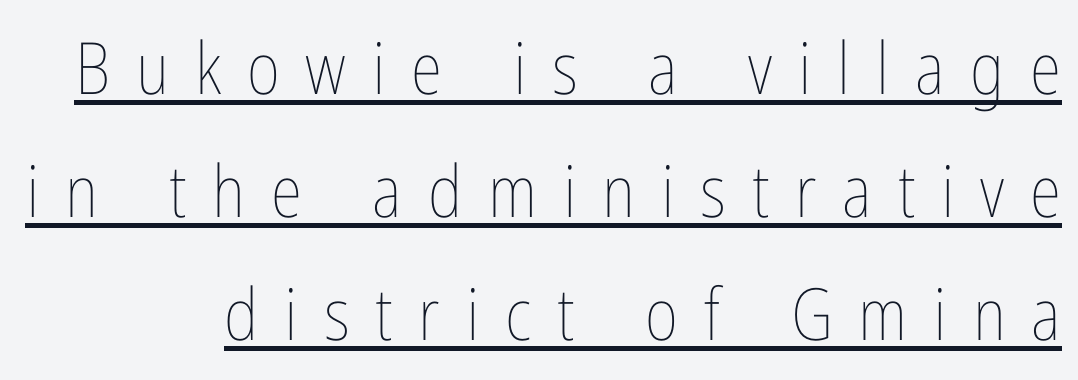
Every row of glyphs terminates at an identical x-position on the right. Is this a heavy cut? Hardly; it is regular or lighter. This is underlined copy, the kind a proofreader might mark for attention. Style check: upright. Inter-character spacing is expanded well beyond the font's built-in metrics. Spacing verdict: proportional, widths tailored to each character.
